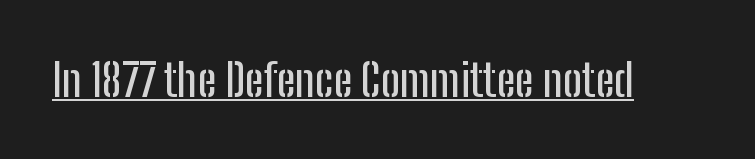
{"serif": "no", "italic": "no", "width": "condensed", "stroke_contrast": "low", "x_height": "medium", "monospaced": "no", "underline": "yes", "letter_spacing": "normal", "letter_spacing_em": 0.0, "glyph_px": 45}
